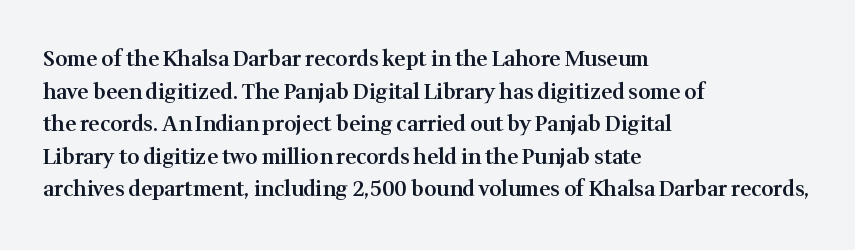
Q: Is the text bold? A: Semi-bold.
Q: Is the text italic (slanted)? A: No, it is upright.
Q: Is the text underlined? A: No.
Q: How is the paragraph aligned? A: Left-aligned.
Q: Is the spacing between letters normal or unusually wide? A: Normal.
Q: Is the spacing between lines tight, normal or loose? A: Normal.
